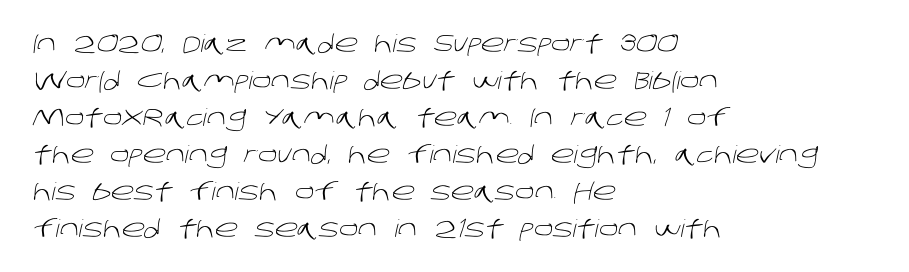
The image shows 24 px text type; set left-aligned, normal line spacing (1.54x), normal letter spacing, not underlined.
